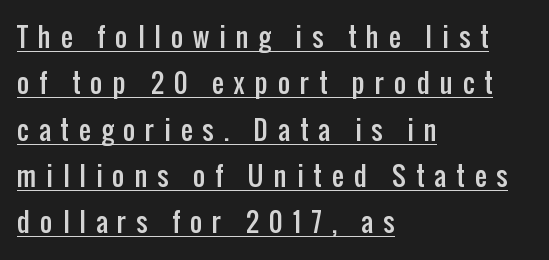
The image shows 26 px text type, upright; set left-aligned, line spacing 1.78x, unusually wide letter spacing (+0.39 em), underlined.
